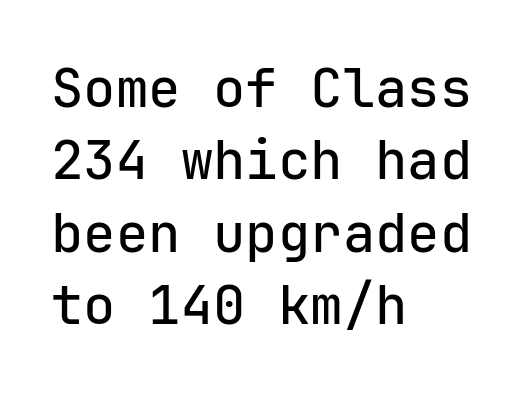
{"serif": "no", "italic": "no", "width": "normal", "stroke_contrast": "low", "x_height": "medium", "monospaced": "yes", "underline": "no", "align": "left", "line_spacing": "normal", "line_spacing_ratio": 1.34, "letter_spacing": "normal", "letter_spacing_em": 0.0, "glyph_px": 54}
